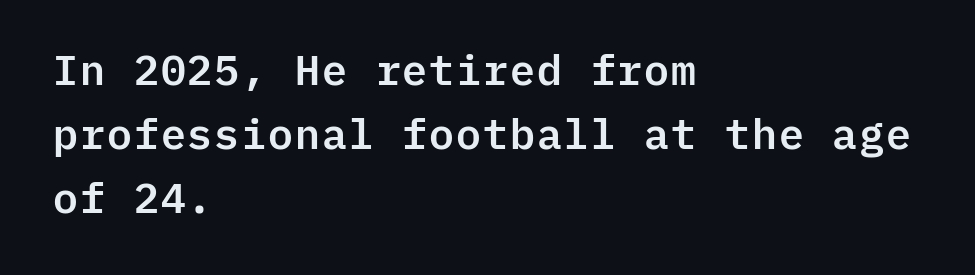
Q: Is the text italic (slanted)? A: No, it is upright.
Q: Is the typeface a serif or a sans-serif typeface? A: Sans-serif.
Q: Is the text underlined? A: No.
Q: How is the paragraph aligned? A: Left-aligned.
Q: Is the spacing between letters normal or unusually wide? A: Normal.
Q: Is the spacing between lines tight, normal or loose? A: Normal.
Q: Width (condensed, normal, or wide)? A: Normal.
Q: Stroke contrast? A: Low.
Q: x-height? A: Medium.
Q: Monospaced? A: Yes.
